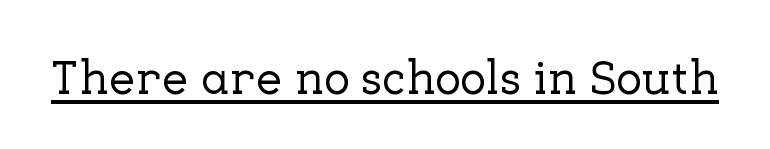
Q: Is the text italic (slanted)? A: No, it is upright.
Q: Is the typeface a serif or a sans-serif typeface? A: Serif.
Q: Is the text underlined? A: Yes.
Q: Is the spacing between letters normal or unusually wide? A: Normal.
Q: Width (condensed, normal, or wide)? A: Normal.
Q: Stroke contrast? A: Low.
Q: x-height? A: Medium.
Q: Monospaced? A: No.
